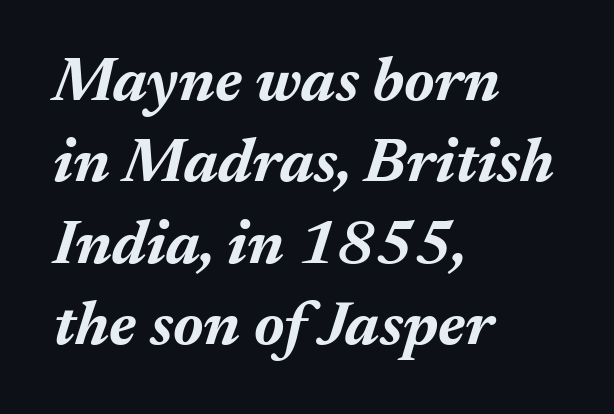
These lines sit exactly where default settings would place them. No word sits above an underline. A dark, heavy texture on the line: the type is bold. You can tell it's italic because the verticals aren't actually vertical. Reading down the block, your eye returns to a fixed left position each line. Do the characters align in a grid? No, the font is proportional.
